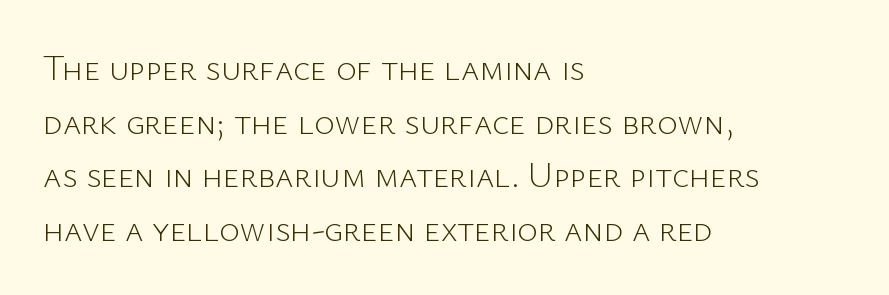
Note the varied advance widths — an 'i' is clearly narrower than an 'm'. This is sans-serif lettering, the kind often seen on screens and signage. A typesetter would call this zero additional tracking. Every row of glyphs begins at an identical x-position on the left. Anything drawn beneath the words? Only blank space. The font is comparable to plain body text, perhaps lighter.
